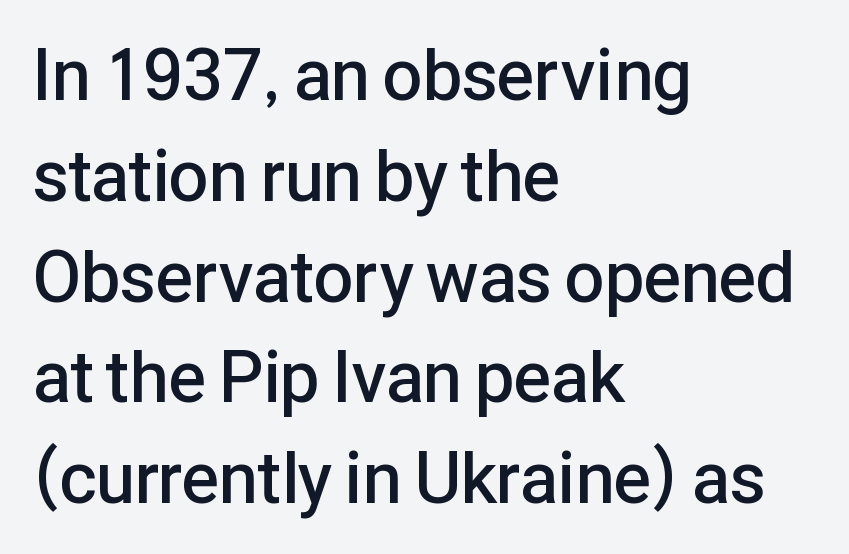
{"serif": "no", "italic": "no", "bold": "semi", "weight": "semibold", "width": "normal", "stroke_contrast": "low", "x_height": "medium", "monospaced": "no", "underline": "no", "align": "left", "line_spacing": "normal", "line_spacing_ratio": 1.42, "letter_spacing": "normal", "letter_spacing_em": 0.0, "glyph_px": 71}
